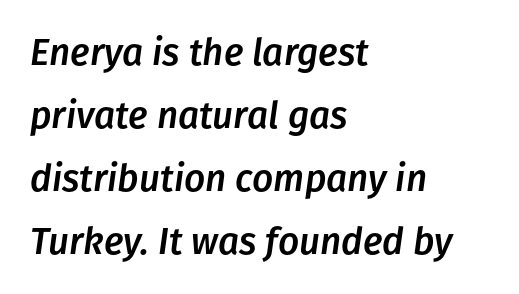
The passage is arranged the way most books set body copy — flush left. Style check: oblique. Unmarked baselines from the first word to the last. The letters advance in unequal steps, a hallmark of proportional type. The designer left line spacing at the default. The letters sit at their default tracking, neither squeezed nor spread.
